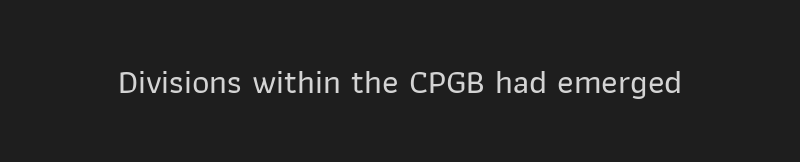
The image shows 34 px sans-serif type, upright; set normal letter spacing, not underlined; low stroke contrast and a medium x-height.
